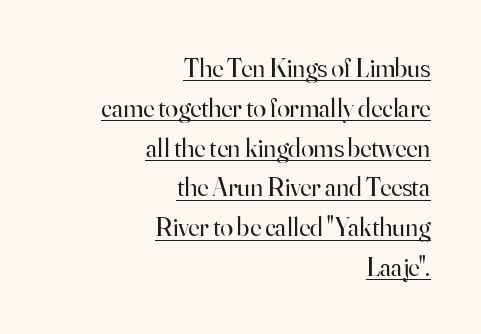
Notice how a bar underscores the lettering throughout. Is the stroke heavy? The answer is a plain regular-or-lighter. Honestly, the letter spacing is just normal — you wouldn't notice it. Does the copy run flush right? Yes — the right margin is perfectly even. If you measured baseline to baseline, you'd find a middling distance.
